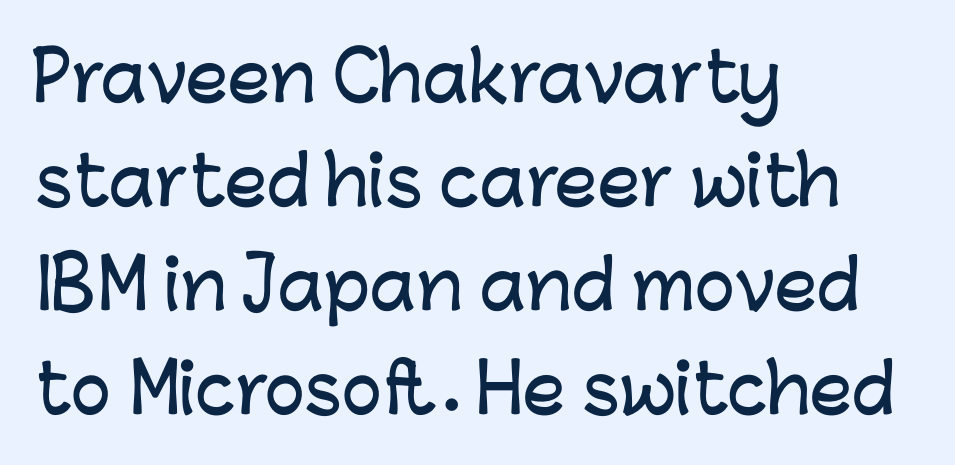
The image shows 67 px sans-serif type, upright; set left-aligned, normal line spacing (1.55x), normal letter spacing, not underlined; low stroke contrast and a medium x-height.
